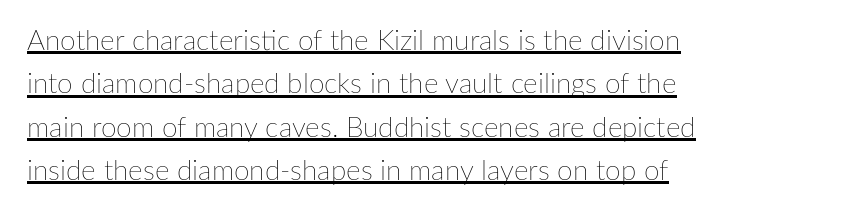
Q: Is the text bold? A: No.
Q: Is the text italic (slanted)? A: No, it is upright.
Q: Is the text underlined? A: Yes.
Q: How is the paragraph aligned? A: Left-aligned.
Q: Is the spacing between letters normal or unusually wide? A: Normal.
Q: Is the spacing between lines tight, normal or loose? A: Normal.
Q: Width (condensed, normal, or wide)? A: Normal.
Q: Stroke contrast? A: Low.
Q: x-height? A: Medium.
Q: Monospaced? A: No.
